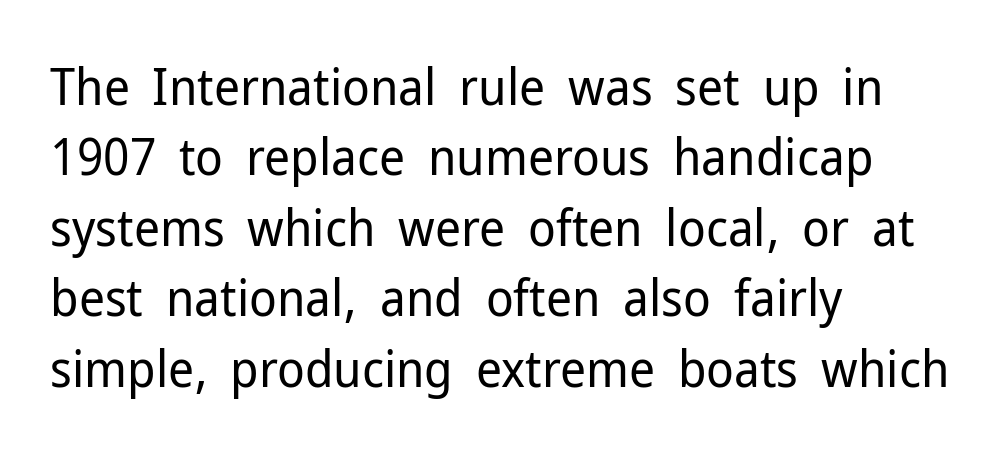
The font's upright variant was chosen for this text. Casual observation: everything's shoved over to the left. The passage shown is typed in a proportional face where columns would drift. No extra tracking has been applied to these lines.
